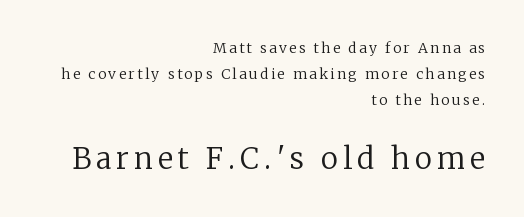
These lines are set flush right with a ragged left edge. Underline: absent. A serif font was chosen for this passage. Vertical stems look standard width or narrower in stroke.
